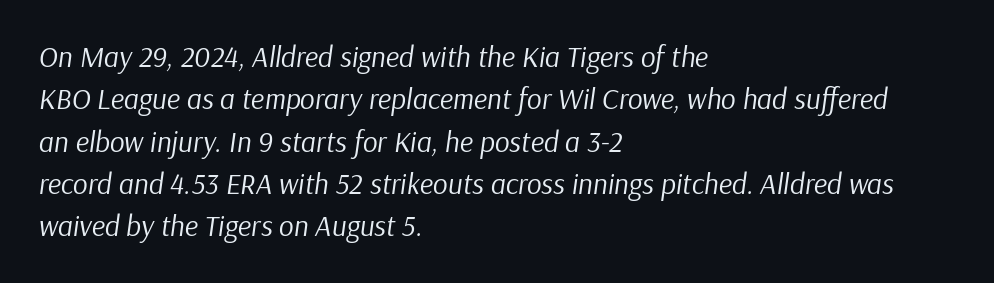
This is oblique type, the kind used for emphasis or titles. The typesetter chose a ragged-right arrangement here. Bold? No — there's no thickening of the strokes. The letterforms sit shoulder to shoulder at normal distance. Anything drawn beneath the words? Only blank space. Regular leading.
